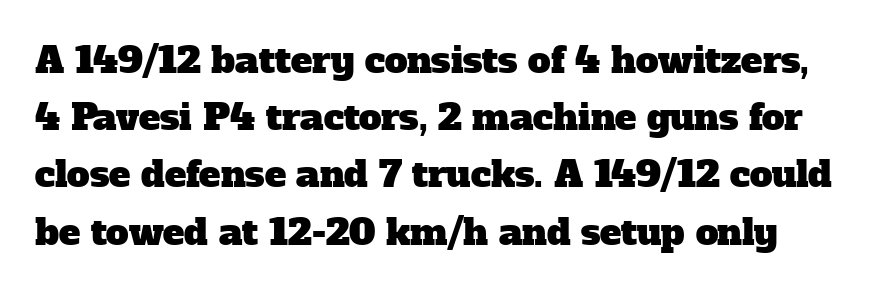
The image shows 36 px serif type; set normal line spacing (1.59x), normal letter spacing, not underlined; low stroke contrast and a medium x-height.
